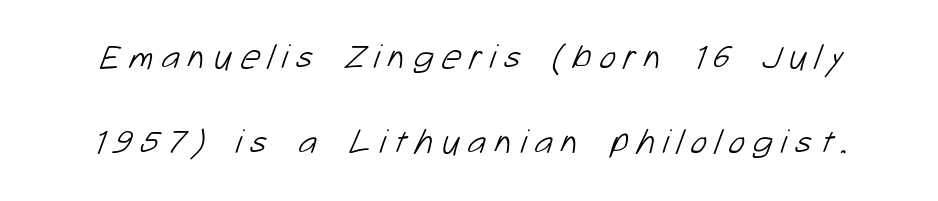
The image shows 35 px light sans-serif type; set loose line spacing (2.43x), unusually wide letter spacing (+0.23 em), not underlined; low stroke contrast and a medium x-height.
